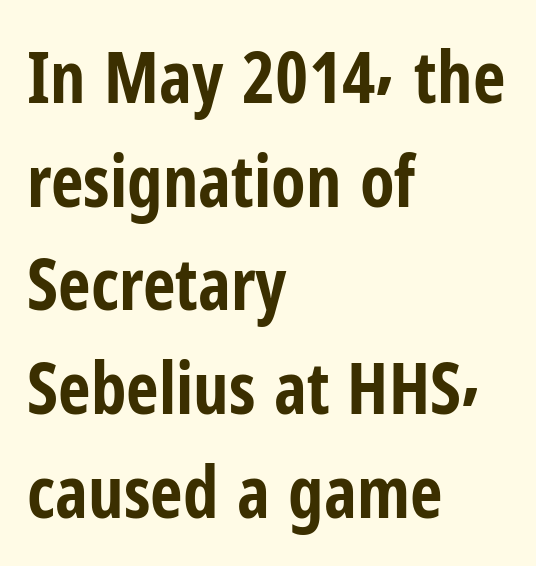
{"serif": "no", "italic": "no", "bold": "yes", "weight": "bold", "width": "condensed", "stroke_contrast": "low", "x_height": "medium", "monospaced": "no", "underline": "no", "align": "left", "line_spacing": "normal", "line_spacing_ratio": 1.46, "letter_spacing": "normal", "letter_spacing_em": 0.0, "glyph_px": 71}
